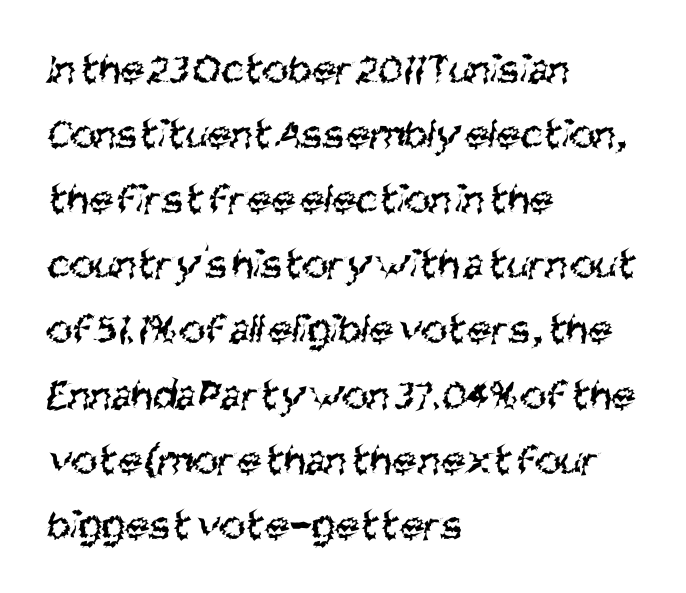
The image shows 44 px regular-weight, condensed sans-serif type; set left-aligned, normal line spacing (1.48x), normal letter spacing, not underlined; medium stroke contrast and a large x-height.
